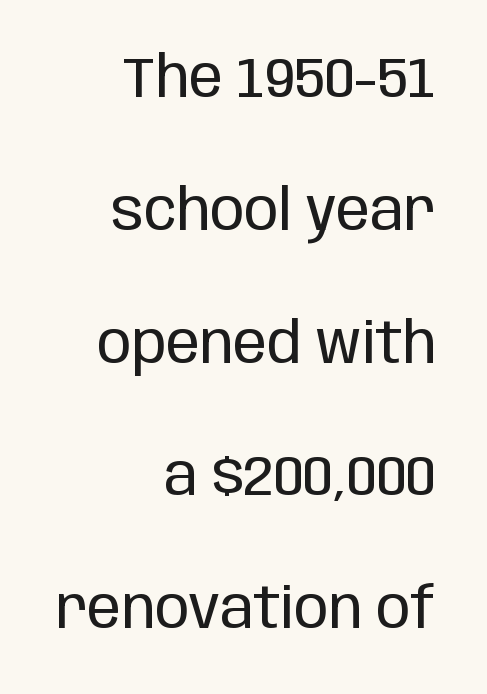
Q: Is the text bold? A: No.
Q: Is the text italic (slanted)? A: No, it is upright.
Q: Is the typeface a serif or a sans-serif typeface? A: Sans-serif.
Q: Is the text underlined? A: No.
Q: How is the paragraph aligned? A: Right-aligned.
Q: Is the spacing between letters normal or unusually wide? A: Normal.
Q: Is the spacing between lines tight, normal or loose? A: Loose.
Q: Width (condensed, normal, or wide)? A: Condensed.
Q: Stroke contrast? A: Low.
Q: x-height? A: Large.
Q: Monospaced? A: No.
